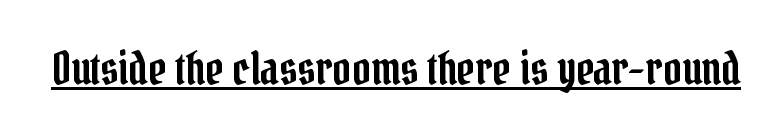
Q: Is the text italic (slanted)? A: No, it is upright.
Q: Is the typeface a serif or a sans-serif typeface? A: Serif.
Q: Is the text underlined? A: Yes.
Q: Is the spacing between letters normal or unusually wide? A: Normal.
Q: Width (condensed, normal, or wide)? A: Condensed.
Q: Stroke contrast? A: Low.
Q: x-height? A: Medium.
Q: Monospaced? A: No.
